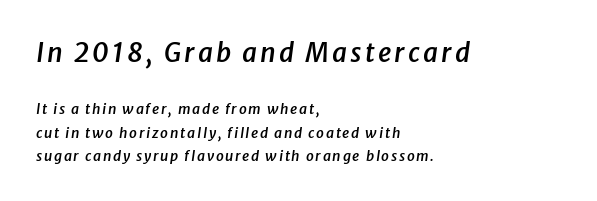
Descenders are the only things crossing below the line. Visually, the top section dominates because its glyphs are scaled up. The face used here is a semibold: visibly heavier than regular, lighter than bold. Regarding leading, the lines here are spaced in the standard way. The letters are slanted; this is an italic face. Typeset ragged right — the left edge is the straight one.
